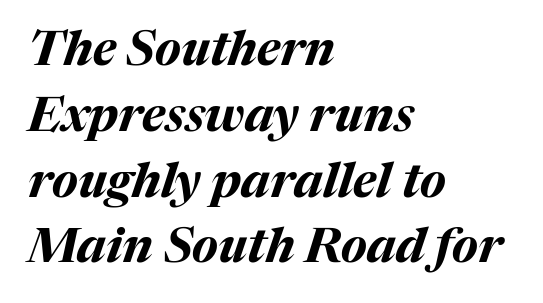
{"italic": "yes", "lean": "right", "slant_degrees": 17, "bold": "yes", "weight": "bold", "width": "normal", "stroke_contrast": "medium", "x_height": "medium", "monospaced": "no", "underline": "no", "align": "left", "line_spacing": "normal", "line_spacing_ratio": 1.37, "letter_spacing": "normal", "letter_spacing_em": 0.0, "glyph_px": 48}
